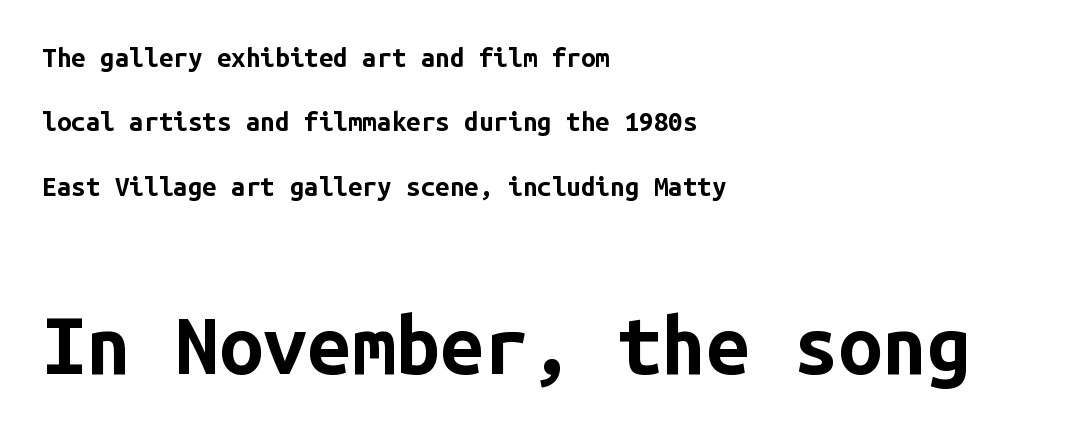
{"serif": "no", "italic": "no", "bold": "yes", "weight": "bold", "width": "normal", "stroke_contrast": "low", "x_height": "medium", "monospaced": "yes", "underline": "no", "align": "left", "line_spacing": "loose", "line_spacing_ratio": 2.48, "letter_spacing": "normal", "letter_spacing_em": 0.0, "larger_block": "second", "size_ratio": 3.04, "glyph_px": 79}
